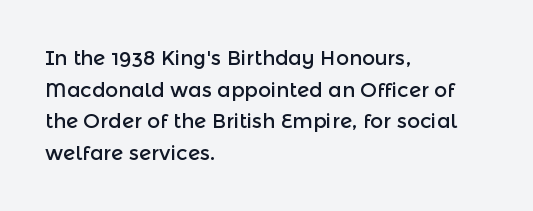
The image shows 20 px text type, upright; set left-aligned, normal line spacing (1.58x), normal letter spacing, not underlined.
